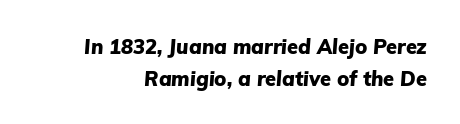
The image shows 20 px bold type, italic (leaning right); set normal line spacing (1.58x), normal letter spacing, not underlined.
